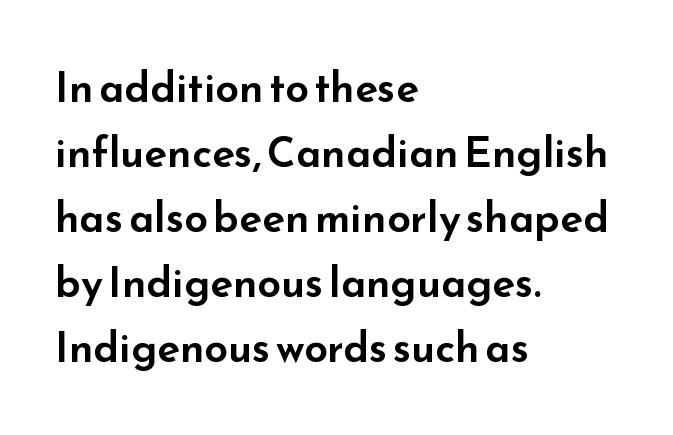
{"serif": "no", "italic": "no", "width": "wide", "stroke_contrast": "low", "x_height": "small", "monospaced": "no", "underline": "no", "align": "left", "line_spacing": "normal", "line_spacing_ratio": 1.55, "letter_spacing": "normal", "letter_spacing_em": 0.0, "glyph_px": 42}
